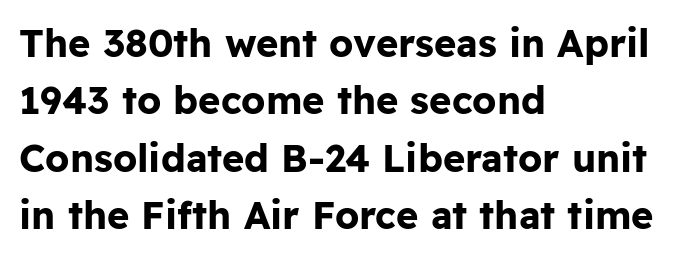
{"serif": "no", "italic": "no", "bold": "yes", "weight": "bold", "width": "normal", "stroke_contrast": "low", "x_height": "medium", "monospaced": "no", "underline": "no", "align": "left", "line_spacing": "normal", "line_spacing_ratio": 1.51, "letter_spacing": "normal", "letter_spacing_em": 0.0, "glyph_px": 38}
